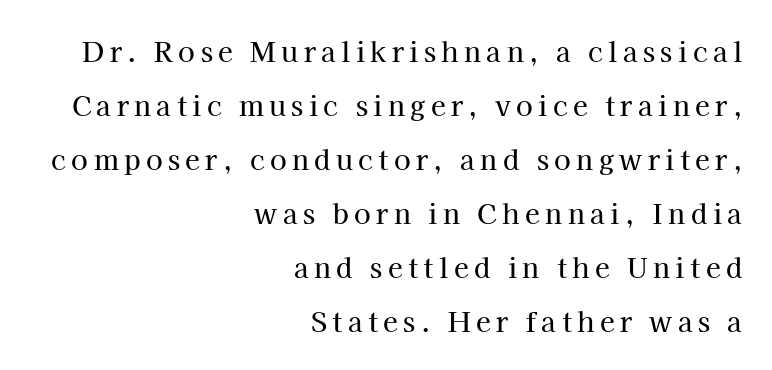
Q: Is the text italic (slanted)? A: No, it is upright.
Q: Is the text underlined? A: No.
Q: How is the paragraph aligned? A: Right-aligned.
Q: Is the spacing between letters normal or unusually wide? A: Unusually wide.
Q: Is the spacing between lines tight, normal or loose? A: Loose.
